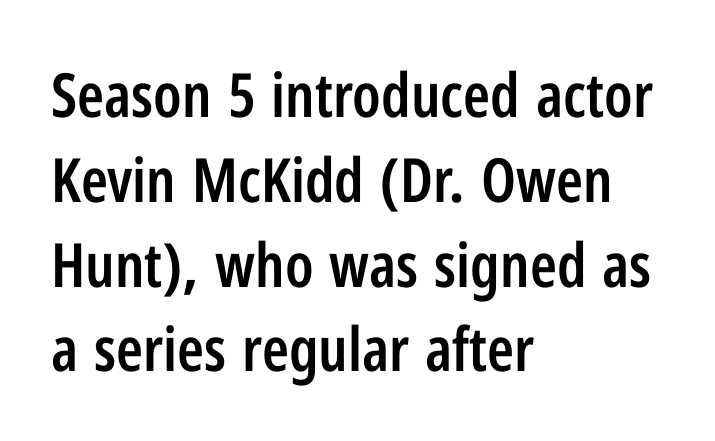
{"serif": "no", "italic": "no", "bold": "semi", "weight": "semibold", "width": "condensed", "stroke_contrast": "low", "x_height": "medium", "monospaced": "no", "underline": "no", "align": "left", "line_spacing": "normal", "line_spacing_ratio": 1.39, "letter_spacing": "normal", "letter_spacing_em": 0.0, "glyph_px": 61}
